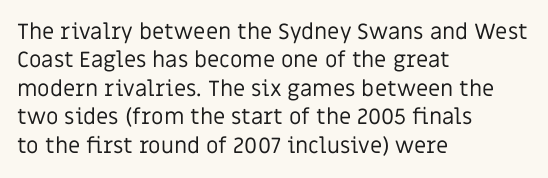
Q: Is the text bold? A: No.
Q: Is the text italic (slanted)? A: No, it is upright.
Q: Is the text underlined? A: No.
Q: How is the paragraph aligned? A: Left-aligned.
Q: Is the spacing between letters normal or unusually wide? A: Normal.
Q: Is the spacing between lines tight, normal or loose? A: Normal.
